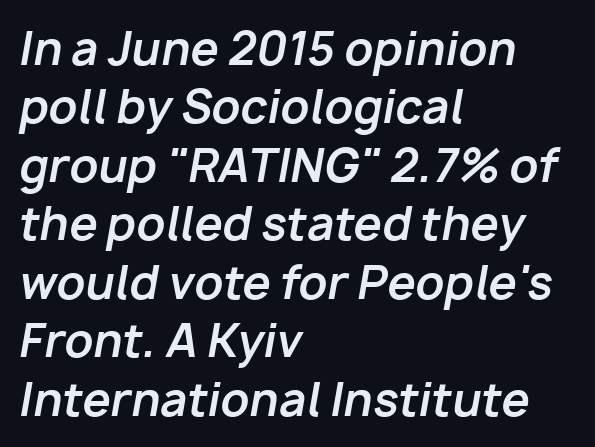
{"italic": "yes", "lean": "right", "slant_degrees": 10, "bold": "yes", "weight": "bold", "width": "normal", "stroke_contrast": "low", "x_height": "medium", "monospaced": "no", "underline": "no", "align": "left", "line_spacing": "normal", "line_spacing_ratio": 1.3, "letter_spacing": "normal", "letter_spacing_em": 0.0, "glyph_px": 45}
